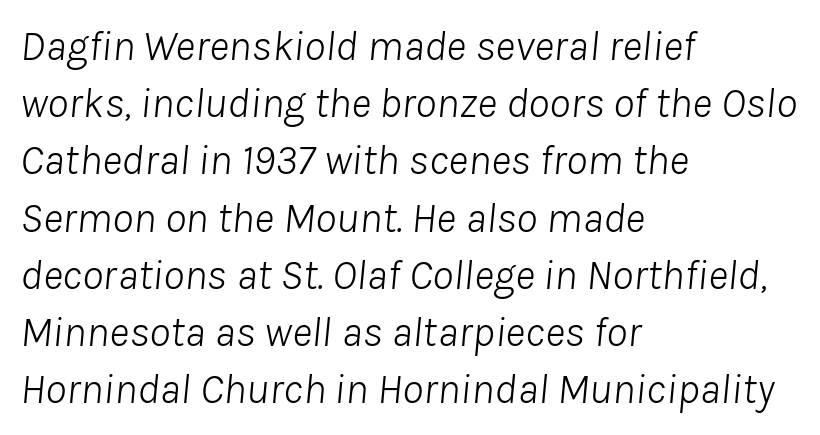
Q: Is the text bold? A: No.
Q: Is the text italic (slanted)? A: Yes, it leans right by about 8 degrees.
Q: Is the text underlined? A: No.
Q: How is the paragraph aligned? A: Left-aligned.
Q: Is the spacing between letters normal or unusually wide? A: Normal.
Q: Is the spacing between lines tight, normal or loose? A: Normal.
Q: Width (condensed, normal, or wide)? A: Normal.
Q: Stroke contrast? A: Low.
Q: x-height? A: Medium.
Q: Monospaced? A: No.
